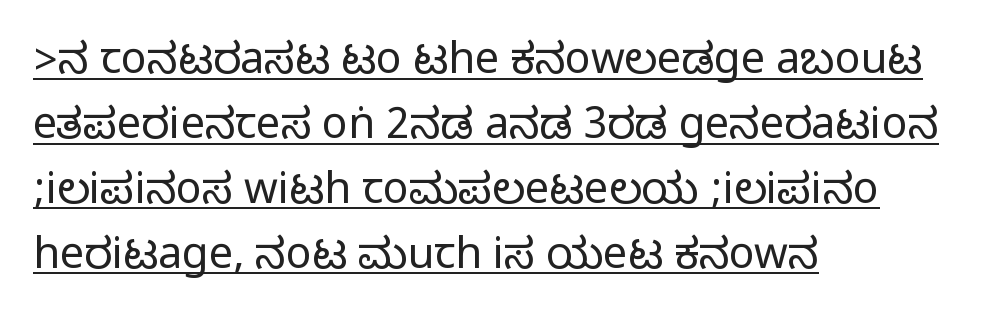
The image shows 43 px condensed sans-serif type, upright; set left-aligned, normal line spacing (1.51x), normal letter spacing, underlined; medium stroke contrast.
